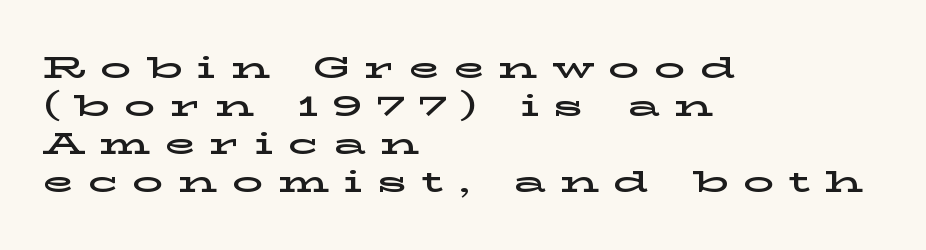
Q: Is the text italic (slanted)? A: No, it is upright.
Q: Is the typeface a serif or a sans-serif typeface? A: Serif.
Q: Is the text underlined? A: No.
Q: How is the paragraph aligned? A: Left-aligned.
Q: Is the spacing between letters normal or unusually wide? A: Unusually wide.
Q: Width (condensed, normal, or wide)? A: Wide.
Q: Stroke contrast? A: Low.
Q: x-height? A: Medium.
Q: Monospaced? A: No.
